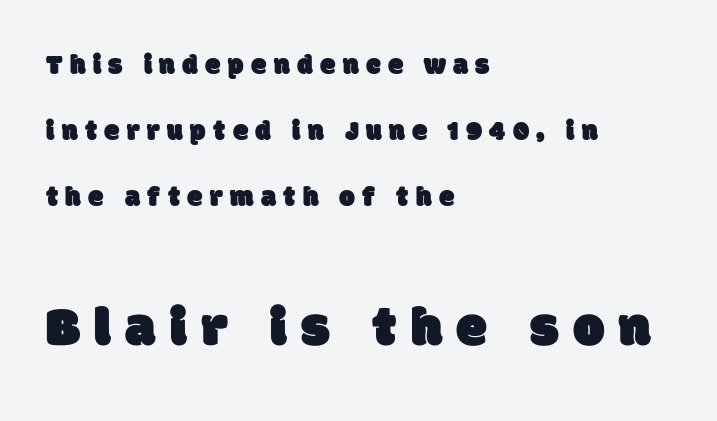
Q: Is the typeface a serif or a sans-serif typeface? A: Sans-serif.
Q: Is the text underlined? A: No.
Q: How is the paragraph aligned? A: Left-aligned.
Q: Is the spacing between letters normal or unusually wide? A: Unusually wide.
Q: Is the spacing between lines tight, normal or loose? A: Loose.
Q: Which block of text is set in a larger size, the first (top) or the second (bottom)? A: The second (bottom) one.
Q: Width (condensed, normal, or wide)? A: Normal.
Q: Stroke contrast? A: Low.
Q: x-height? A: Large.
Q: Monospaced? A: No.
